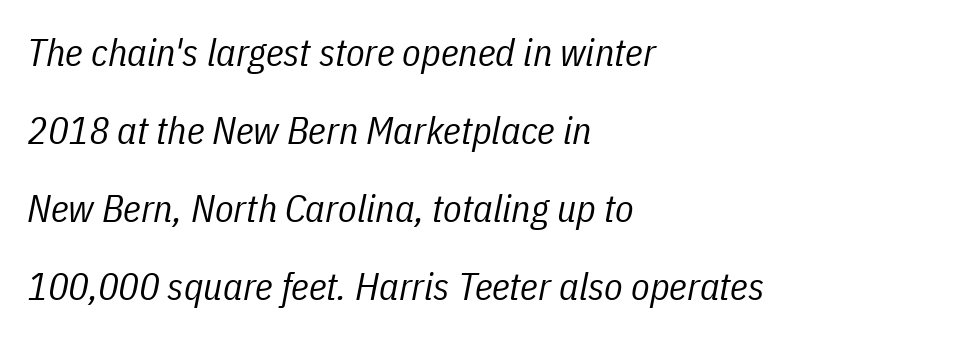
{"italic": "yes", "lean": "right", "slant_degrees": 11, "bold": "no", "weight": "regular", "width": "condensed", "stroke_contrast": "low", "x_height": "medium", "monospaced": "no", "underline": "no", "align": "left", "line_spacing": "loose", "line_spacing_ratio": 2.05, "letter_spacing": "normal", "letter_spacing_em": 0.0, "glyph_px": 38}
